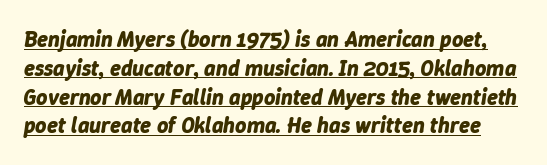
Quick note: underline on. Tracking value appears to be zero — textbook default spacing. Notice how thick the strokes are: this is what a full bold looks like. Regarding leading, the lines here are spaced in the standard way. Notice how the stems are inclined rather than vertical — that's the hallmark of italics.
